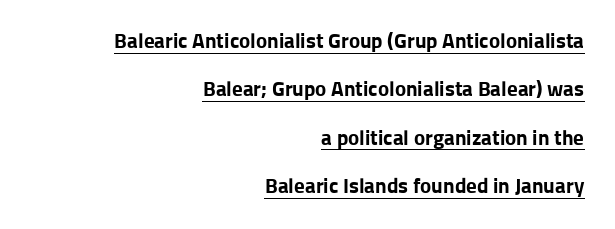
The image shows 21 px bold type, upright; set right-aligned, loose line spacing (2.3x), normal letter spacing, underlined.
